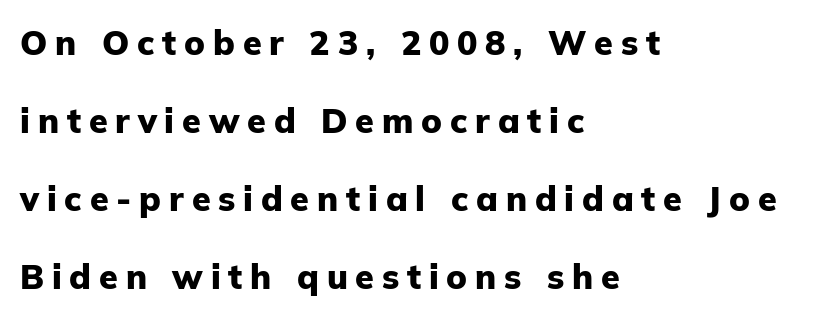
The image shows 34 px heavy sans-serif type, upright; set left-aligned, loose line spacing (2.29x), unusually wide letter spacing (+0.23 em), not underlined; low stroke contrast and a medium x-height.
